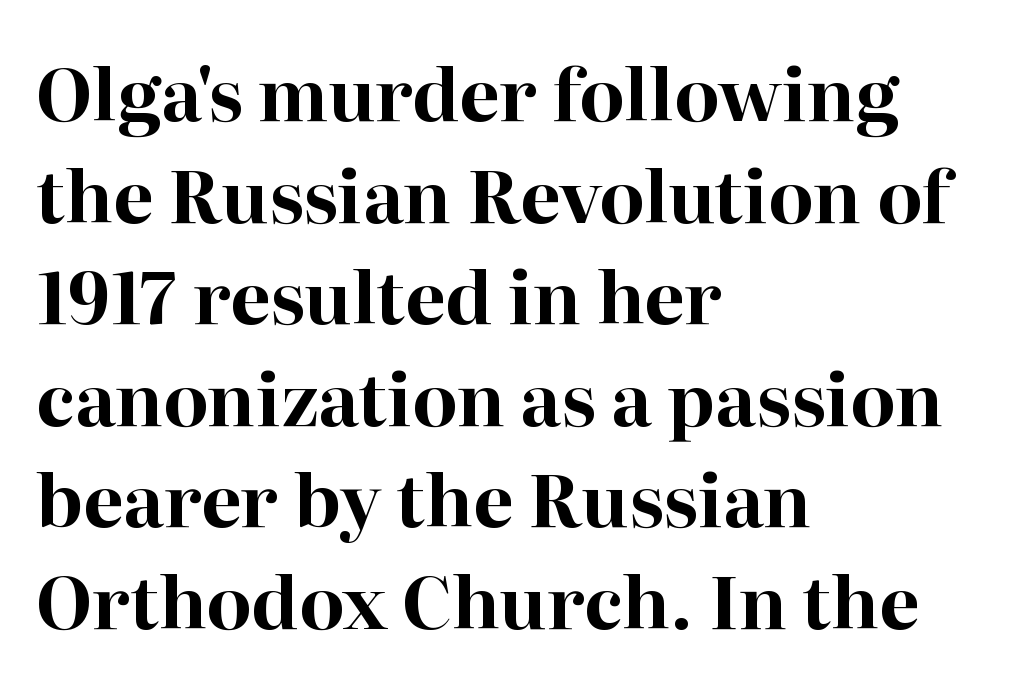
Q: Is the text bold? A: Yes.
Q: Is the text italic (slanted)? A: No, it is upright.
Q: Is the typeface a serif or a sans-serif typeface? A: Serif.
Q: Is the text underlined? A: No.
Q: How is the paragraph aligned? A: Left-aligned.
Q: Is the spacing between letters normal or unusually wide? A: Normal.
Q: Is the spacing between lines tight, normal or loose? A: Normal.
Q: Width (condensed, normal, or wide)? A: Normal.
Q: Stroke contrast? A: High.
Q: x-height? A: Medium.
Q: Monospaced? A: No.
